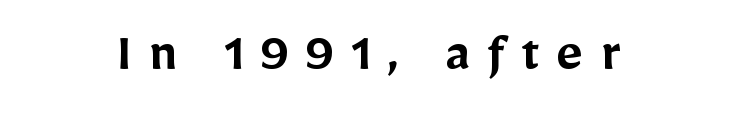
The image shows 58 px semibold sans-serif type, upright; set unusually wide letter spacing (+0.28 em), not underlined; low stroke contrast and a medium x-height.
